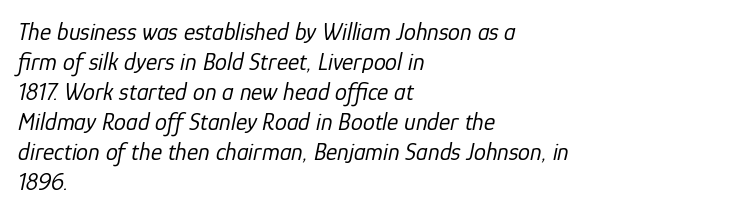
The image shows 24 px text type, italic (leaning right); set left-aligned, normal line spacing (1.25x), normal letter spacing, not underlined.
